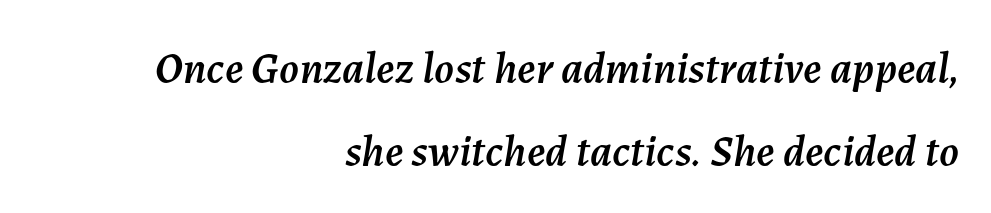
A typesetter would mark this as italic. Just letters on the line, the space beneath them empty. Tracking value appears to be zero — textbook default spacing. The rendering uses natural spacing where letterforms have individual widths. Teacher's note: observe the even right margin — that is flush-right alignment.
